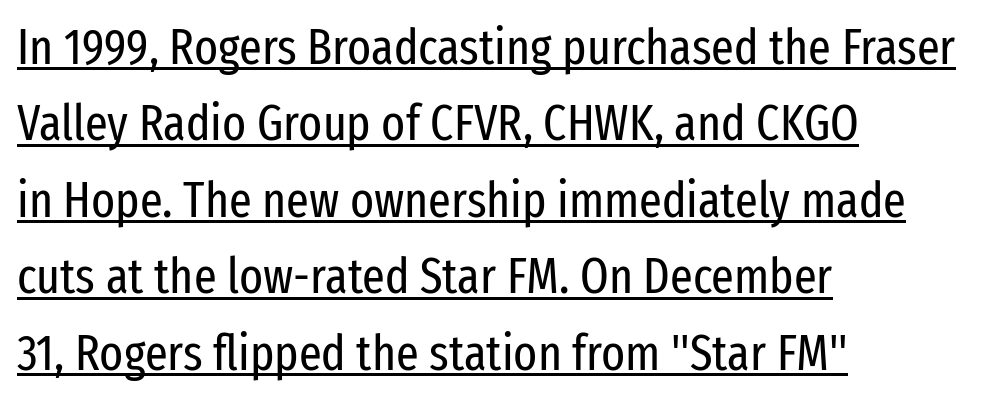
The image shows 50 px regular-weight, condensed sans-serif type, upright; set left-aligned, normal line spacing (1.53x), normal letter spacing, underlined; low stroke contrast and a medium x-height.
